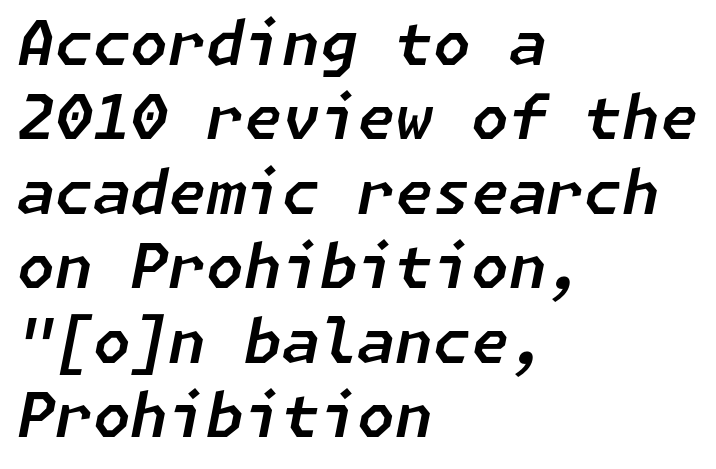
The setting favours the left margin, as ordinary paragraphs usually do. Spacing between characters is what you'd get straight out of the box. The passage shown is not underscored anywhere. The specimen reads as italic at a glance.
